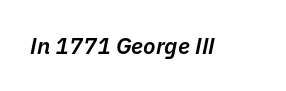
A bare baseline throughout the passage. Each word holds together tightly as a unit, with standard inter-letter gaps. Notice the strokes are somewhat thickened but not fully heavy: this is a semibold. Notice how the stems are inclined rather than vertical — that's the hallmark of italics.
